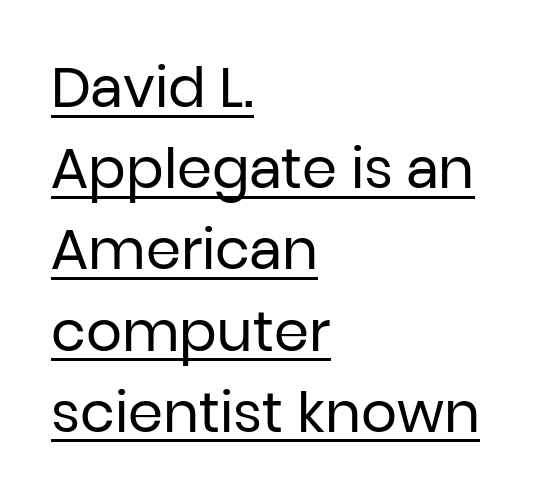
The image shows 56 px regular-weight sans-serif type, upright; set left-aligned, normal line spacing (1.45x), normal letter spacing, underlined; low stroke contrast and a medium x-height.
